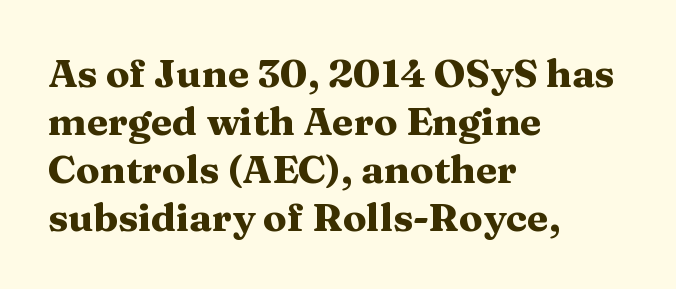
{"serif": "yes", "italic": "no", "bold": "yes", "weight": "heavy", "width": "wide", "stroke_contrast": "medium", "x_height": "medium", "monospaced": "no", "underline": "no", "align": "left", "line_spacing_ratio": 1.23, "letter_spacing": "normal", "letter_spacing_em": 0.0, "glyph_px": 39}
